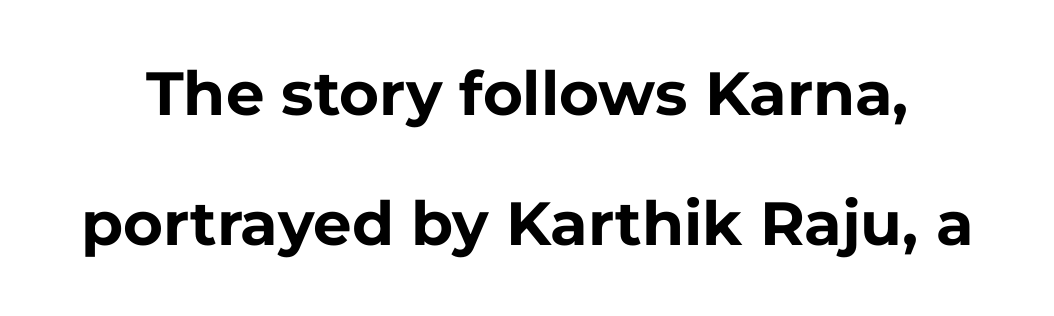
How would I describe the line gaps? Wide and relaxed. Short note: letters normally spaced. The characters display no serif detailing; their extremities are plain. The rendering uses natural spacing where letterforms have individual widths. It's the straight-up-and-down kind of type. Check under the words: just untouched page.
